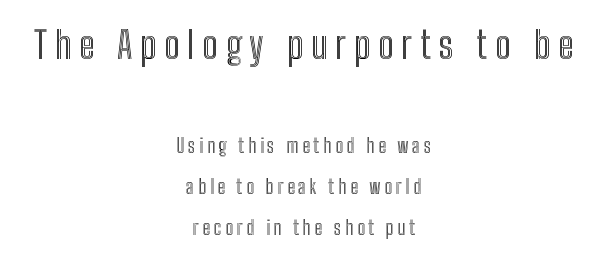
The zone under the glyphs is completely vacant. A typesetter would call this leading open, well beyond the default. You could not count columns in this text — the font is proportionally spaced. Vertical strokes here are truly vertical. This sample is center-justified, so both line endings float freely. A typesetter would call this heavily tracked-out type.
